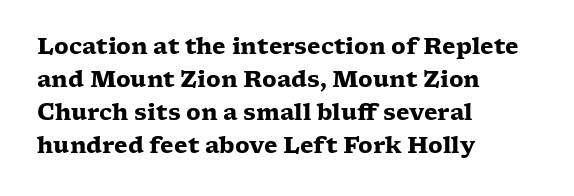
You'd pick this weight for a headline — it's a proper bold. The lettering holds an erect, upright posture throughout. Glance below the letters and you will spot only blank space. Layout note: lines flush left. Characters follow at the spacing the type designer built in. These lines sit exactly where default settings would place them.
